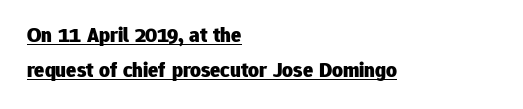
The image shows 21 px bold type, upright; set left-aligned, normal line spacing (1.66x), normal letter spacing, underlined.
